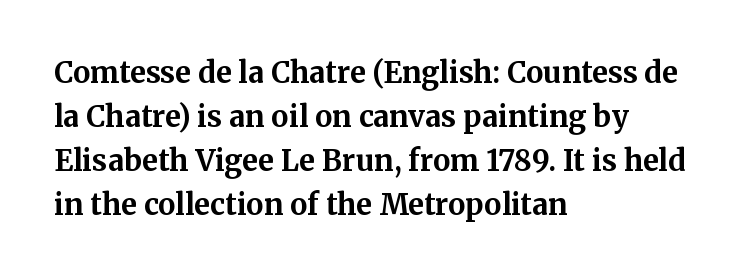
The image shows 29 px bold serif type, upright; set left-aligned, normal line spacing (1.52x), normal letter spacing, not underlined; medium stroke contrast and a medium x-height.
